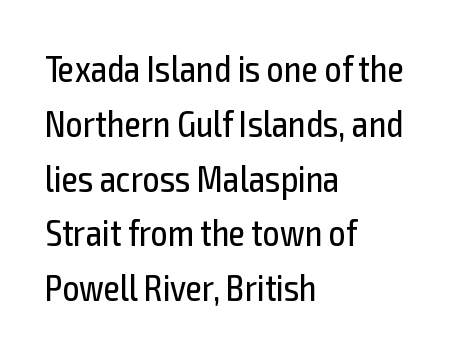
Q: Is the text bold? A: No.
Q: Is the text italic (slanted)? A: No, it is upright.
Q: Is the typeface a serif or a sans-serif typeface? A: Sans-serif.
Q: Is the text underlined? A: No.
Q: How is the paragraph aligned? A: Left-aligned.
Q: Is the spacing between letters normal or unusually wide? A: Normal.
Q: Is the spacing between lines tight, normal or loose? A: Normal.
Q: Width (condensed, normal, or wide)? A: Condensed.
Q: x-height? A: Medium.
Q: Monospaced? A: No.
